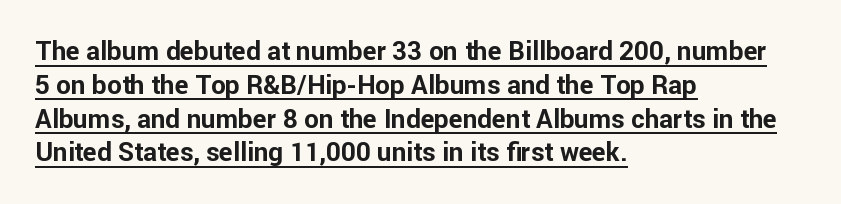
Italic? Not at all — the glyphs are vertical. These lines stack with their left ends in a neat column. Default kerning and tracking; the words read as compact shapes. What's the leading like? Ordinary, nothing unusual. The strokes are fattened all the way to bold.
